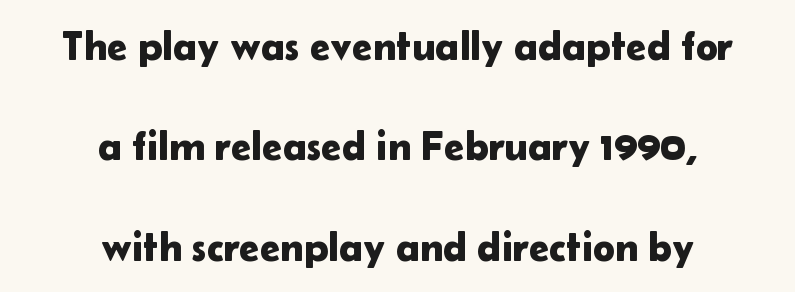
{"serif": "no", "italic": "no", "width": "normal", "stroke_contrast": "low", "x_height": "medium", "monospaced": "no", "underline": "no", "align": "center", "line_spacing": "loose", "line_spacing_ratio": 2.45, "letter_spacing": "normal", "letter_spacing_em": 0.0, "glyph_px": 41}
